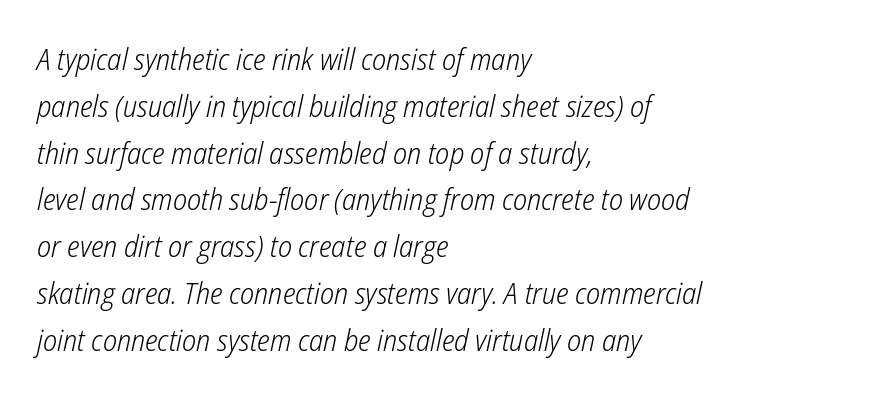
The image shows 30 px light, condensed type, italic (leaning right); set left-aligned, normal line spacing (1.56x), normal letter spacing, not underlined; low stroke contrast and a medium x-height.
